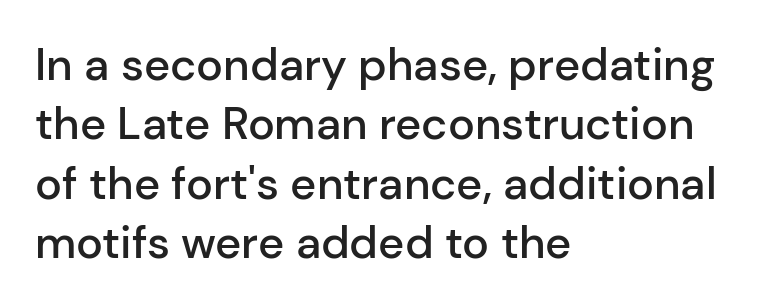
How are the letters spaced? Ordinarily, with no added tracking. Character widths vary here, with narrow letters taking less room than wide ones. Each line starts at the same left margin while the right side varies. This is sans-serif lettering, the kind often seen on screens and signage. A typesetter would mark this as roman, not italic.
